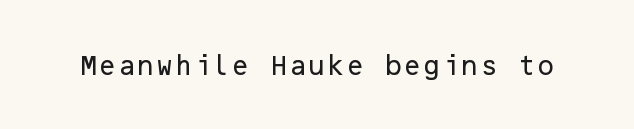
Tall strokes in this sample are plumb rather than angled. Short note: letters normally spaced. Lines of text with bare space underneath.
